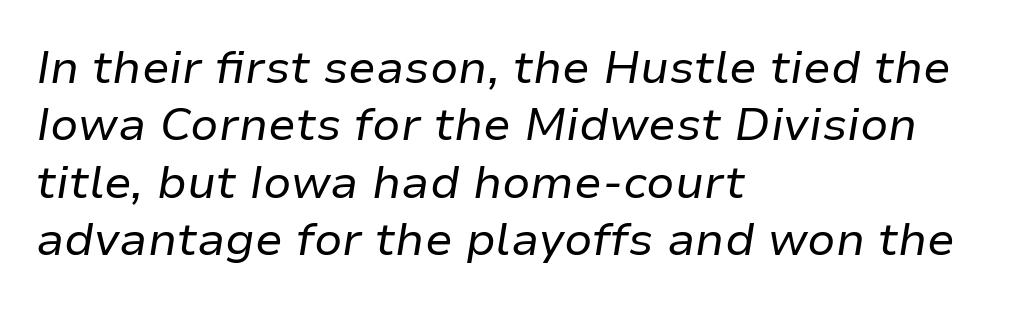
The rendering keeps characters at their native spacing. The typography opts for an oblique posture over an upright one. The lines are quadded left. Underline: absent. The vertical gap from one line to the next is medium.
